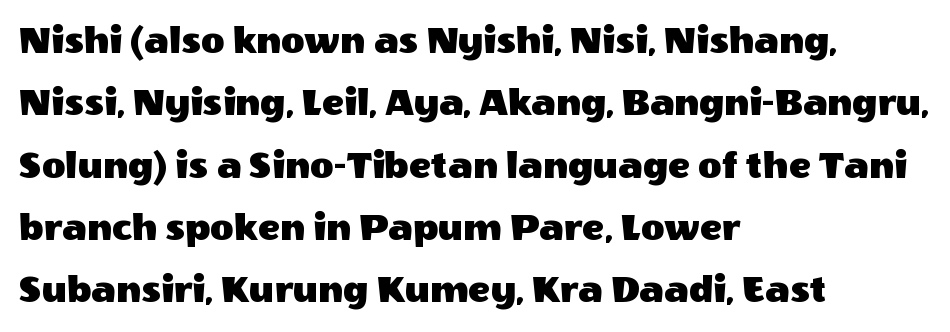
The image shows 41 px sans-serif type, upright; set left-aligned, normal line spacing (1.52x), normal letter spacing, not underlined; a large x-height.
